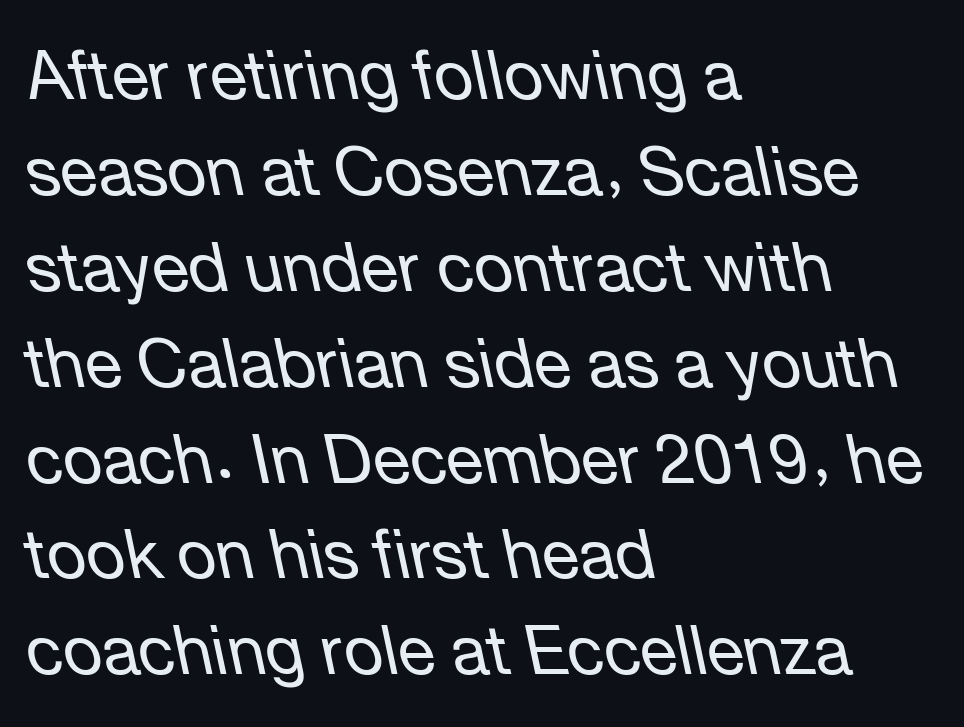
Q: Is the text bold? A: No.
Q: Is the text italic (slanted)? A: Yes, it leans left by about 12 degrees.
Q: Is the text underlined? A: No.
Q: How is the paragraph aligned? A: Left-aligned.
Q: Is the spacing between letters normal or unusually wide? A: Normal.
Q: Is the spacing between lines tight, normal or loose? A: Normal.
Q: Width (condensed, normal, or wide)? A: Normal.
Q: Stroke contrast? A: Low.
Q: x-height? A: Medium.
Q: Monospaced? A: No.
